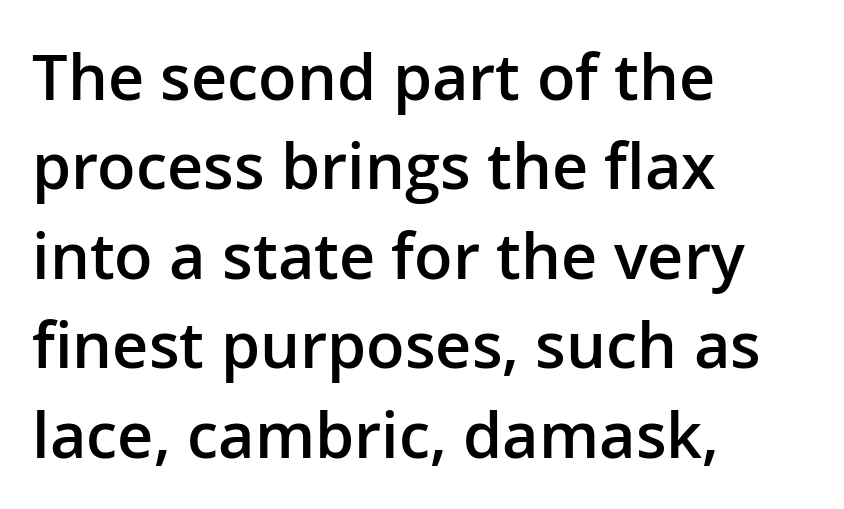
Q: Is the text bold? A: Semi-bold.
Q: Is the text italic (slanted)? A: No, it is upright.
Q: Is the typeface a serif or a sans-serif typeface? A: Sans-serif.
Q: Is the text underlined? A: No.
Q: How is the paragraph aligned? A: Left-aligned.
Q: Is the spacing between letters normal or unusually wide? A: Normal.
Q: Is the spacing between lines tight, normal or loose? A: Normal.
Q: Width (condensed, normal, or wide)? A: Normal.
Q: Stroke contrast? A: Low.
Q: x-height? A: Medium.
Q: Monospaced? A: No.
